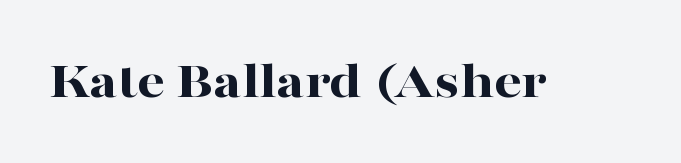
Q: Is the text bold? A: Yes.
Q: Is the text italic (slanted)? A: No, it is upright.
Q: Is the typeface a serif or a sans-serif typeface? A: Serif.
Q: Is the text underlined? A: No.
Q: Is the spacing between letters normal or unusually wide? A: Normal.
Q: Width (condensed, normal, or wide)? A: Wide.
Q: Stroke contrast? A: High.
Q: x-height? A: Medium.
Q: Monospaced? A: No.
